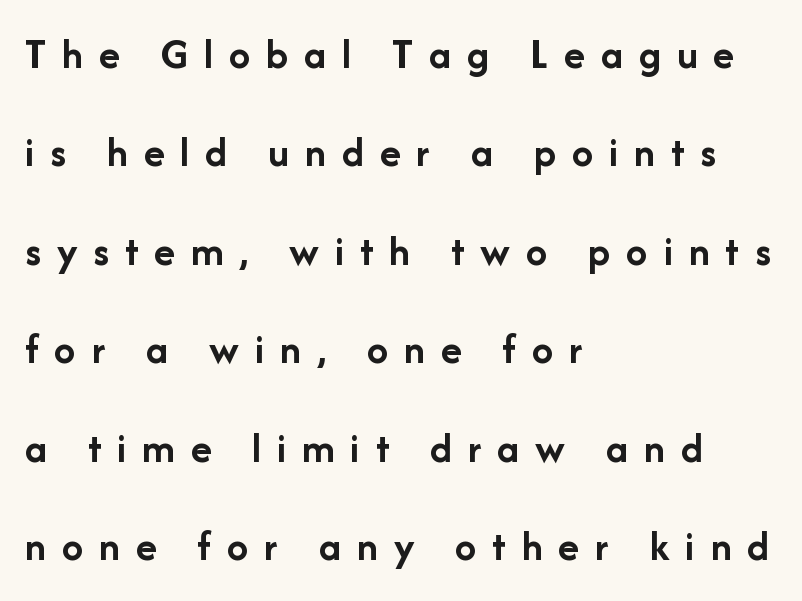
Glance below the letters and you will spot only blank space. In terms of posture, this sample is upright. These lines carry a lot of weight — the face is fully bold. The passage shown stacks its lines with a broad gap.
